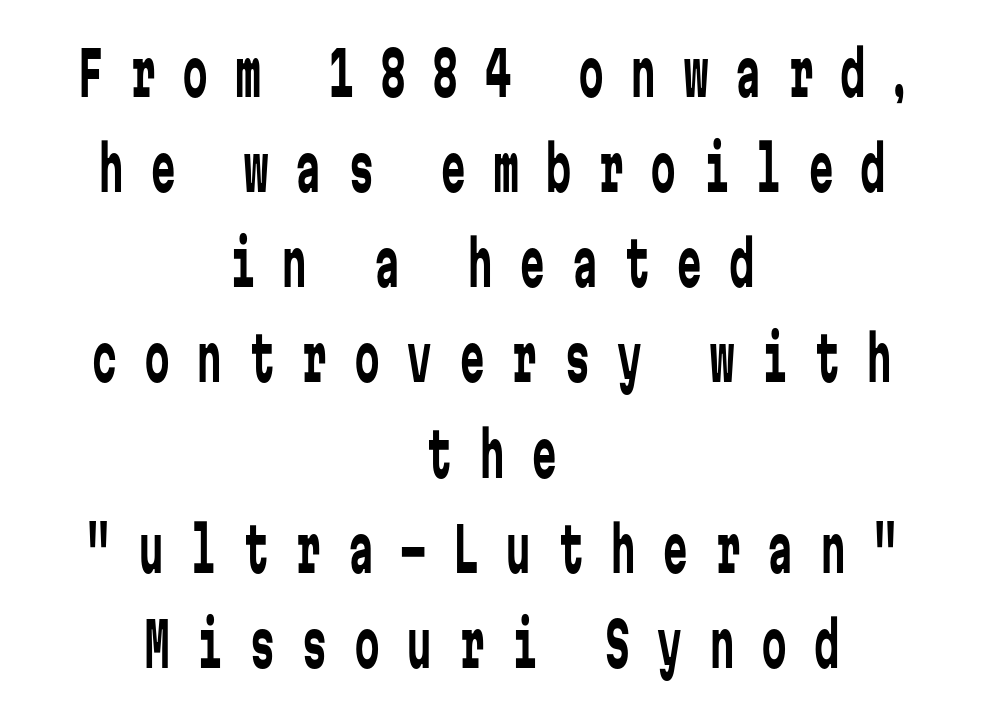
Q: Is the text bold? A: No.
Q: Is the text italic (slanted)? A: No, it is upright.
Q: Is the typeface a serif or a sans-serif typeface? A: Sans-serif.
Q: Is the text underlined? A: No.
Q: How is the paragraph aligned? A: Centered.
Q: Is the spacing between letters normal or unusually wide? A: Unusually wide.
Q: Is the spacing between lines tight, normal or loose? A: Normal.
Q: Width (condensed, normal, or wide)? A: Condensed.
Q: Stroke contrast? A: Low.
Q: x-height? A: Medium.
Q: Monospaced? A: Yes.
